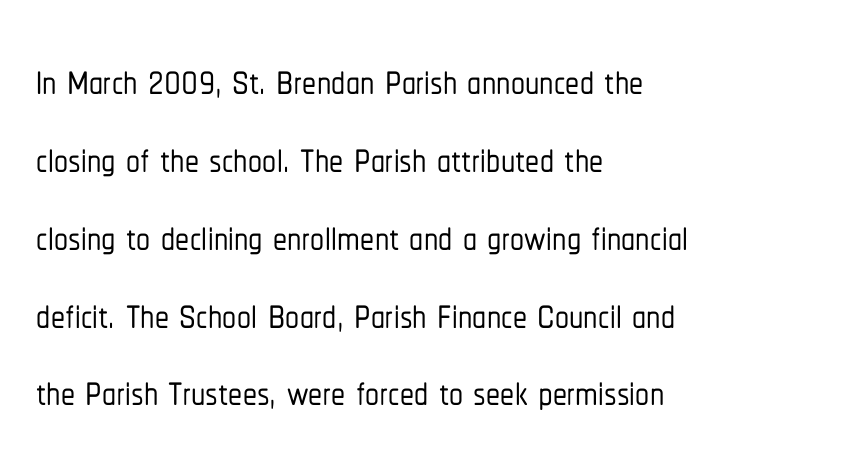
Q: Is the text italic (slanted)? A: No, it is upright.
Q: Is the typeface a serif or a sans-serif typeface? A: Sans-serif.
Q: Is the text underlined? A: No.
Q: How is the paragraph aligned? A: Left-aligned.
Q: Is the spacing between letters normal or unusually wide? A: Normal.
Q: Is the spacing between lines tight, normal or loose? A: Normal.
Q: Width (condensed, normal, or wide)? A: Condensed.
Q: Stroke contrast? A: Low.
Q: x-height? A: Medium.
Q: Monospaced? A: No.
